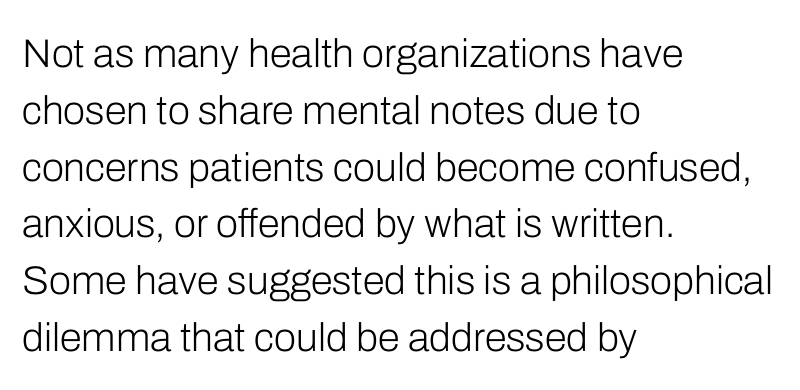
{"serif": "no", "italic": "no", "bold": "no", "weight": "light", "width": "normal", "stroke_contrast": "low", "x_height": "medium", "monospaced": "no", "underline": "no", "align": "left", "line_spacing": "normal", "line_spacing_ratio": 1.42, "letter_spacing": "normal", "letter_spacing_em": 0.0, "glyph_px": 40}
